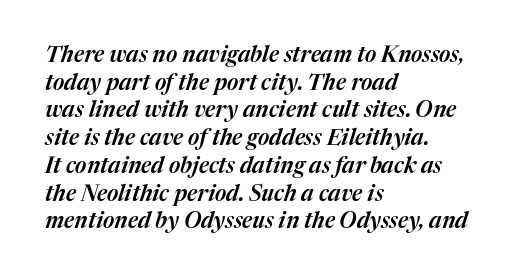
The image shows 22 px text type, italic (leaning right); set left-aligned, normal line spacing (1.26x), normal letter spacing, not underlined.
